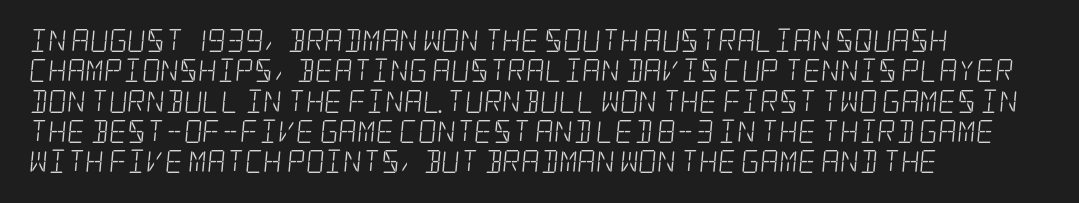
The image shows 23 px text type; set left-aligned, normal line spacing (1.32x), normal letter spacing, not underlined.
